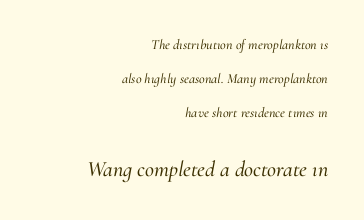
The image shows 22 px text type, italic (leaning right); set right-aligned, loose line spacing (2.42x), normal letter spacing, not underlined; the second (bottom) block is 1.57x larger.
